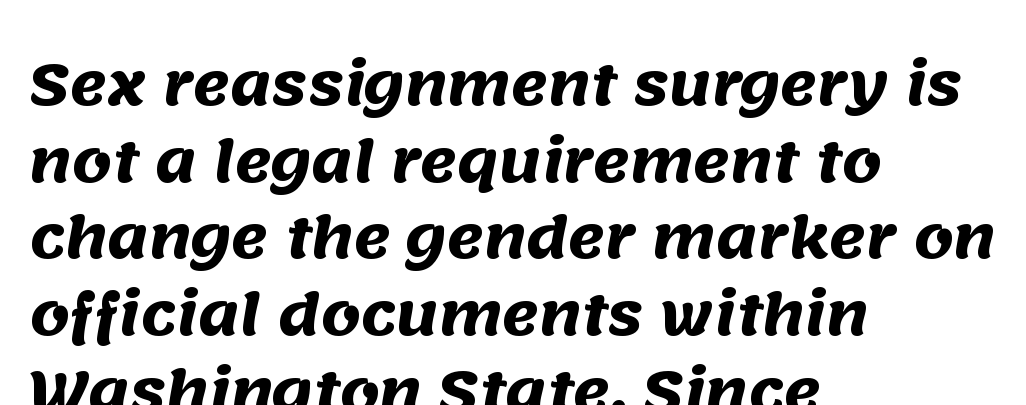
The image shows 56 px heavy sans-serif type; set left-aligned, normal line spacing (1.37x), normal letter spacing, not underlined; medium stroke contrast and a large x-height.
